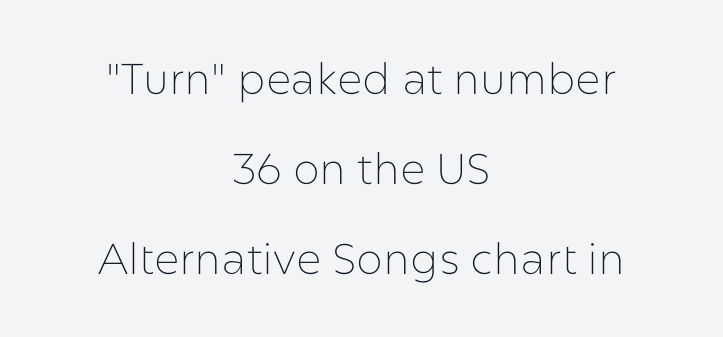
{"serif": "no", "italic": "no", "bold": "no", "weight": "thin", "width": "normal", "stroke_contrast": "low", "x_height": "medium", "monospaced": "no", "underline": "no", "align": "center", "line_spacing": "loose", "line_spacing_ratio": 2.09, "letter_spacing": "normal", "letter_spacing_em": 0.0, "glyph_px": 43}
